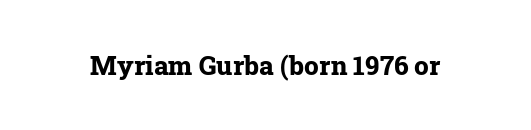
Q: Is the text bold? A: Yes.
Q: Is the text italic (slanted)? A: No, it is upright.
Q: Is the text underlined? A: No.
Q: Is the spacing between letters normal or unusually wide? A: Normal.
